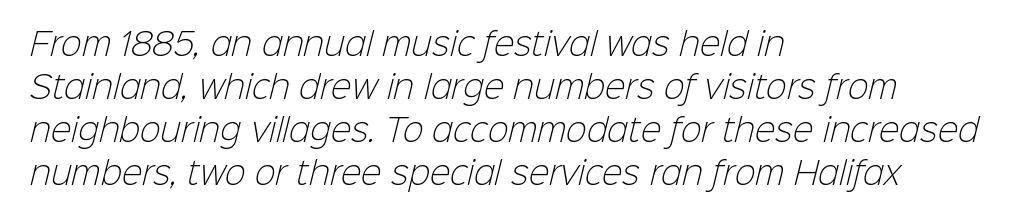
Q: Is the text bold? A: No.
Q: Is the typeface a serif or a sans-serif typeface? A: Sans-serif.
Q: Is the text underlined? A: No.
Q: How is the paragraph aligned? A: Left-aligned.
Q: Is the spacing between letters normal or unusually wide? A: Normal.
Q: Is the spacing between lines tight, normal or loose? A: Normal.
Q: Width (condensed, normal, or wide)? A: Normal.
Q: Stroke contrast? A: Low.
Q: x-height? A: Medium.
Q: Monospaced? A: No.
